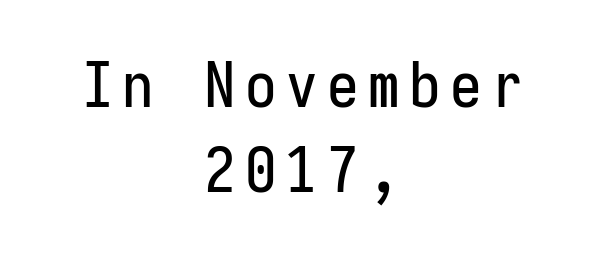
Q: Is the text italic (slanted)? A: No, it is upright.
Q: Is the typeface a serif or a sans-serif typeface? A: Sans-serif.
Q: Is the text underlined? A: No.
Q: How is the paragraph aligned? A: Centered.
Q: Is the spacing between lines tight, normal or loose? A: Normal.
Q: Width (condensed, normal, or wide)? A: Condensed.
Q: Stroke contrast? A: Low.
Q: x-height? A: Medium.
Q: Monospaced? A: Yes.
